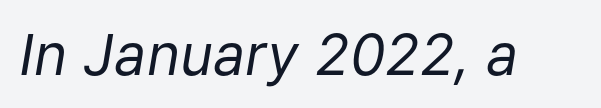
The image shows 57 px regular-weight type, italic (leaning right); set normal letter spacing, not underlined; low stroke contrast and a medium x-height.
